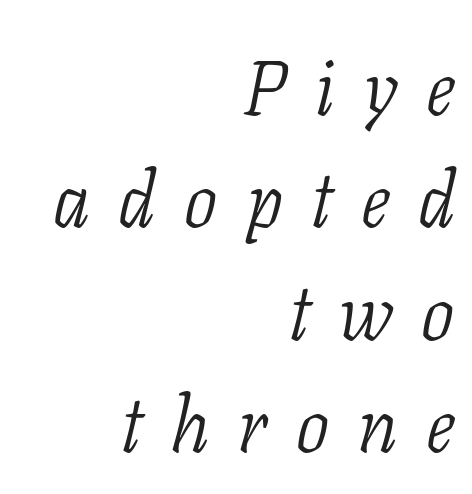
Q: Is the text bold? A: No.
Q: Is the text italic (slanted)? A: Yes, it leans right by about 11 degrees.
Q: Is the typeface a serif or a sans-serif typeface? A: Serif.
Q: Is the text underlined? A: No.
Q: How is the paragraph aligned? A: Right-aligned.
Q: Is the spacing between letters normal or unusually wide? A: Unusually wide.
Q: Is the spacing between lines tight, normal or loose? A: Normal.
Q: Width (condensed, normal, or wide)? A: Condensed.
Q: Stroke contrast? A: Low.
Q: x-height? A: Medium.
Q: Monospaced? A: No.
